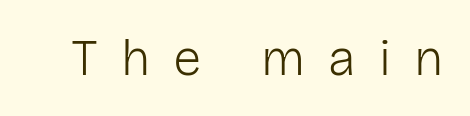
The image shows 51 px light sans-serif type, upright; set unusually wide letter spacing (+0.45 em), not underlined; low stroke contrast and a medium x-height.
